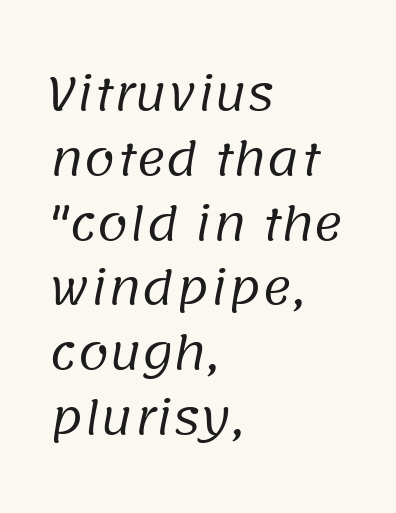
This sample has the flowing, uneven cadence of proportional lettering. The letters sit at their default tracking, neither squeezed nor spread. One-word summary of the alignment: left. Evenly set lines give the paragraph a standard silhouette.
